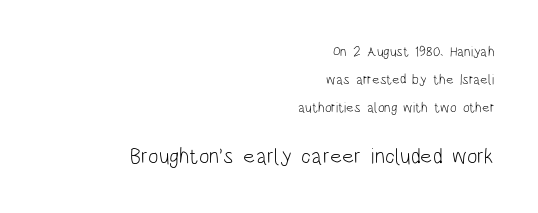
{"italic": "no", "bold": "no", "underline": "no", "align": "right", "line_spacing": "loose", "line_spacing_ratio": 1.99, "letter_spacing": "normal", "letter_spacing_em": 0.0, "larger_block": "second", "size_ratio": 1.57, "glyph_px": 22}
